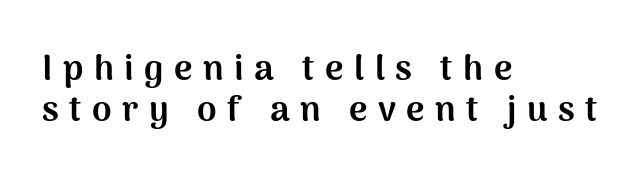
The letters are spread apart with noticeably loose tracking. Honestly, there is no underline to notice here at all. You can tell it's not italic because the verticals are truly vertical. One-word summary of the alignment: left.
